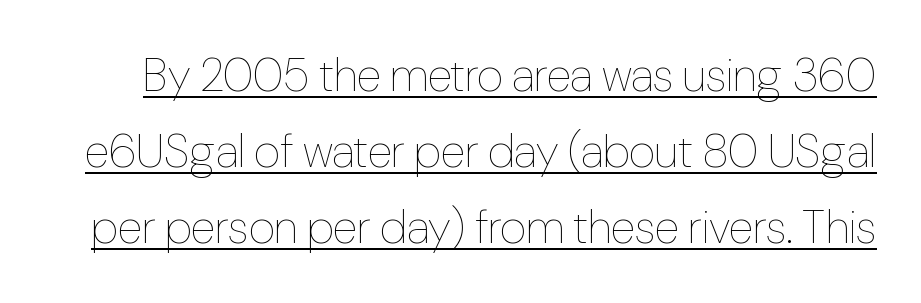
{"italic": "no", "bold": "no", "weight": "thin", "width": "condensed", "stroke_contrast": "low", "x_height": "medium", "monospaced": "no", "underline": "yes", "line_spacing": "normal", "line_spacing_ratio": 1.65, "letter_spacing": "normal", "letter_spacing_em": 0.0, "glyph_px": 46}
